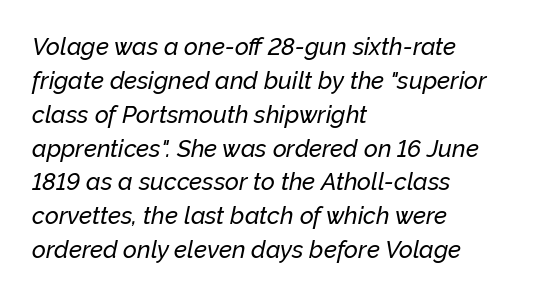
{"italic": "yes", "lean": "right", "slant_degrees": 12, "underline": "no", "align": "left", "line_spacing": "normal", "line_spacing_ratio": 1.41, "letter_spacing": "normal", "letter_spacing_em": 0.0, "glyph_px": 24}
